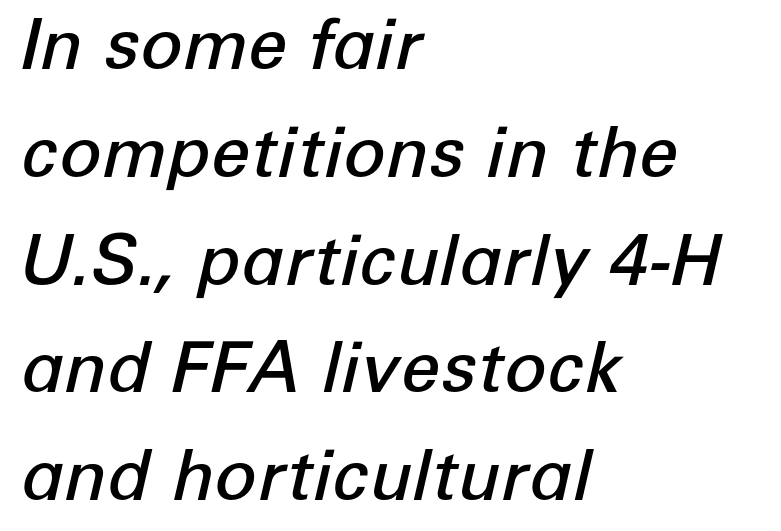
The image shows 70 px semibold type, italic (leaning right); set left-aligned, normal line spacing (1.54x), normal letter spacing, not underlined; low stroke contrast and a medium x-height.
